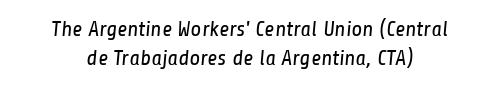
The image shows 22 px text type; set centered, normal line spacing (1.32x), normal letter spacing, not underlined.
